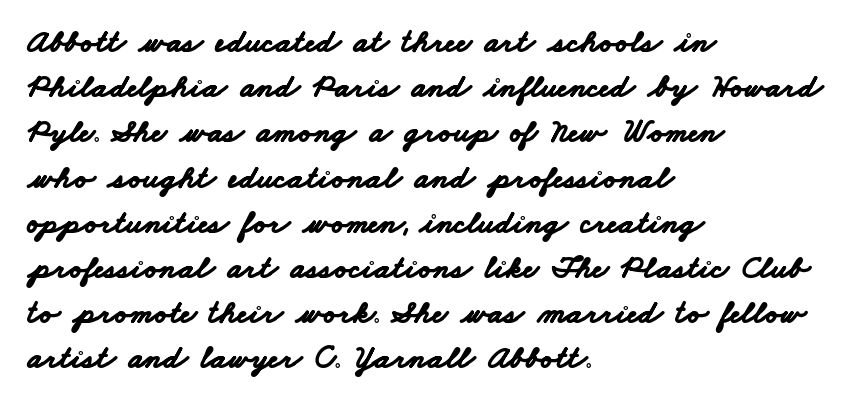
The image shows 33 px bold, wide sans-serif type; set left-aligned, normal line spacing (1.37x), normal letter spacing, not underlined; low stroke contrast and a small x-height.
